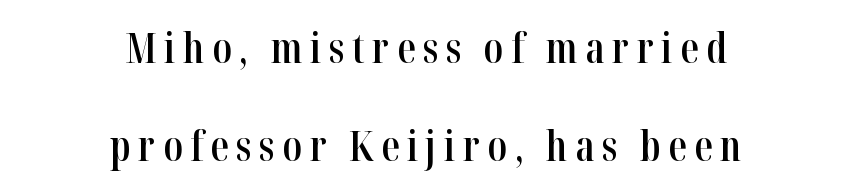
Interline gaps are noticeably wide in this sample. Unmarked baselines from the first word to the last. The rendering uses natural spacing where letterforms have individual widths. The typesetting leans somewhat heavy: a semibold.
